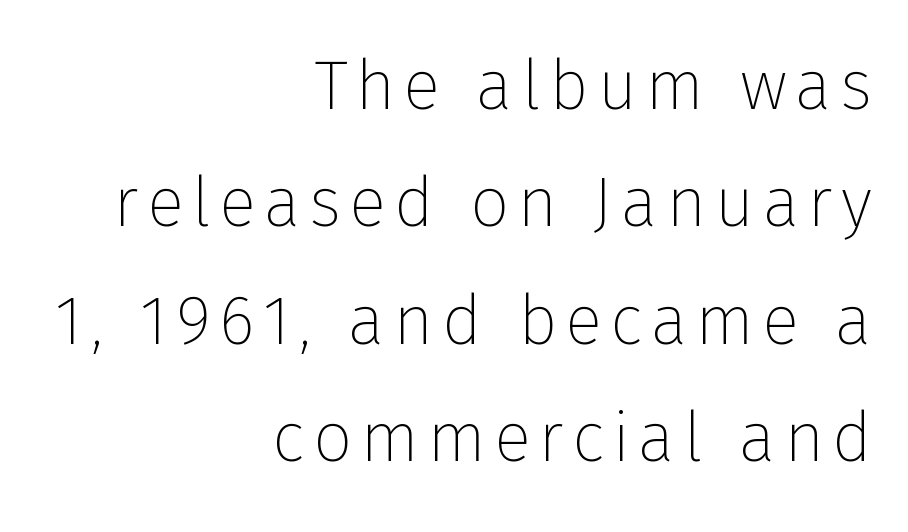
Regarding leading, the lines here are spaced in the standard way. Letters have the restrained weight of plain body copy at most. Character widths vary here, with narrow letters taking less room than wide ones. Line ends are locked; line starts wander. This is roman type, the default non-slanted kind.
